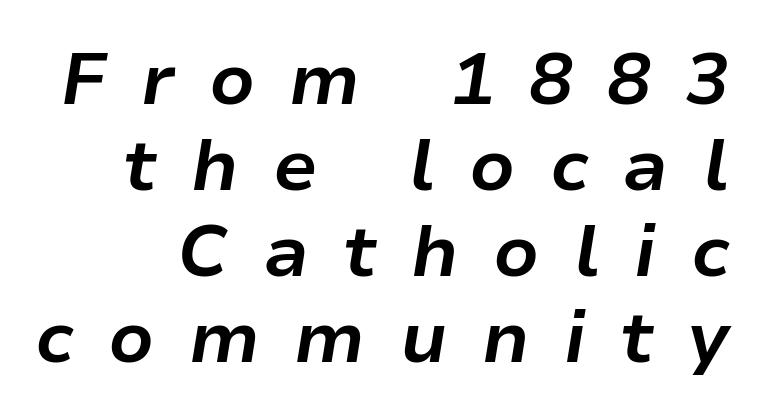
{"italic": "yes", "lean": "right", "slant_degrees": 9, "bold": "yes", "weight": "bold", "width": "normal", "stroke_contrast": "low", "x_height": "medium", "monospaced": "no", "underline": "no", "line_spacing_ratio": 1.18, "letter_spacing": "wide", "letter_spacing_em": 0.47, "glyph_px": 73}
